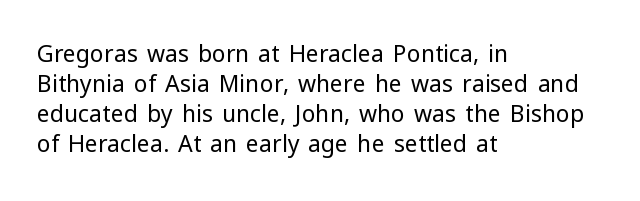
Q: Is the text bold? A: No.
Q: Is the text italic (slanted)? A: No, it is upright.
Q: Is the text underlined? A: No.
Q: How is the paragraph aligned? A: Left-aligned.
Q: Is the spacing between letters normal or unusually wide? A: Normal.
Q: Is the spacing between lines tight, normal or loose? A: Normal.
